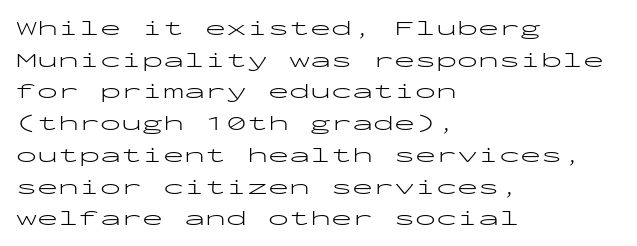
The image shows 21 px text type, upright; set left-aligned, normal line spacing (1.51x), normal letter spacing, not underlined.
